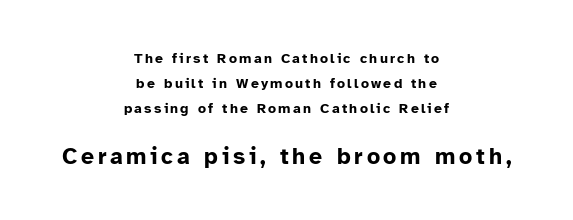
Q: Is the text bold? A: Yes.
Q: Is the text italic (slanted)? A: No, it is upright.
Q: Is the text underlined? A: No.
Q: How is the paragraph aligned? A: Centered.
Q: Which block of text is set in a larger size, the first (top) or the second (bottom)? A: The second (bottom) one.
